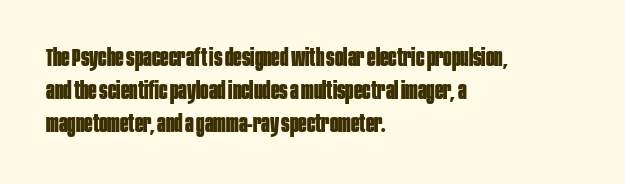
A full-strength bold gives these letters their thick strokes. The gaps between neighbouring characters are ordinary and unremarkable. The lines sit at an ordinary, default distance from one another. Descender tails drop into unmarked territory.
